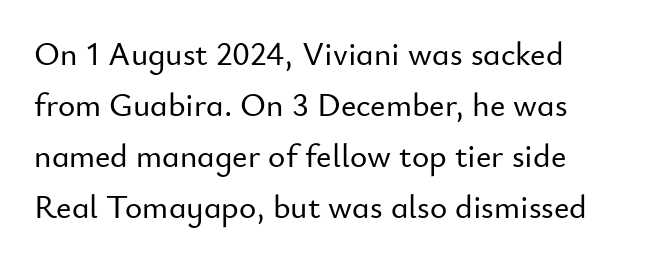
{"serif": "no", "italic": "no", "width": "normal", "stroke_contrast": "low", "x_height": "small", "monospaced": "no", "underline": "no", "line_spacing": "normal", "line_spacing_ratio": 1.55, "letter_spacing": "normal", "letter_spacing_em": 0.0, "glyph_px": 33}
